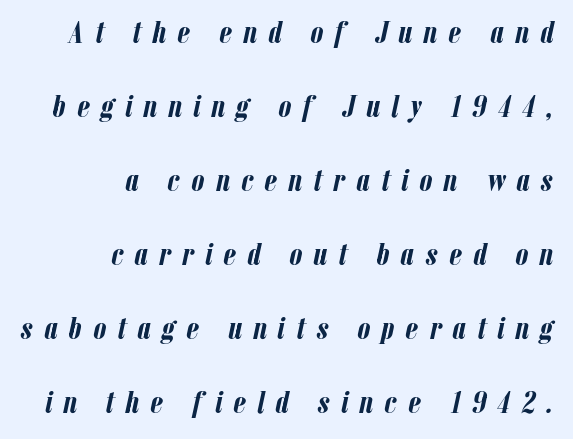
Lines of text with bare space underneath. The text block is weighted toward the right margin, trailing off unevenly leftward. Posture: slanted. Compared with an ordinary text face, these strokes are far heavier — a full bold. A typesetter would call this leading open, well beyond the default.
